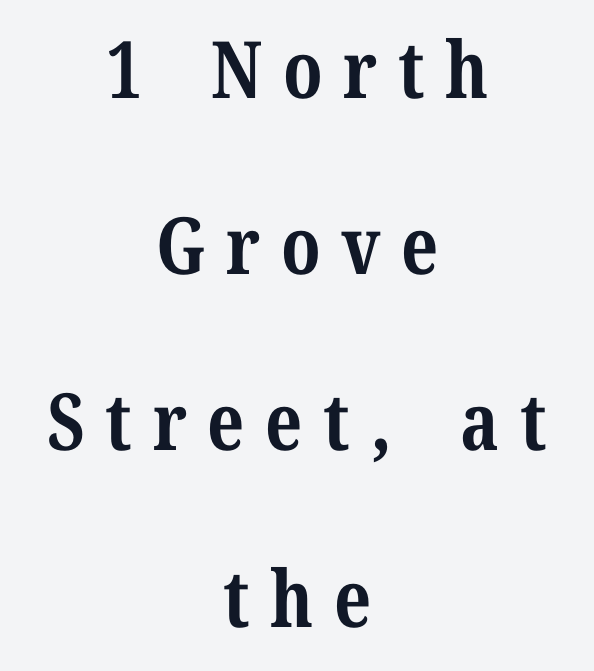
Q: Is the text bold? A: Yes.
Q: Is the text italic (slanted)? A: No, it is upright.
Q: Is the typeface a serif or a sans-serif typeface? A: Serif.
Q: Is the text underlined? A: No.
Q: How is the paragraph aligned? A: Centered.
Q: Is the spacing between letters normal or unusually wide? A: Unusually wide.
Q: Is the spacing between lines tight, normal or loose? A: Loose.
Q: Width (condensed, normal, or wide)? A: Normal.
Q: Stroke contrast? A: Medium.
Q: x-height? A: Medium.
Q: Monospaced? A: No.
